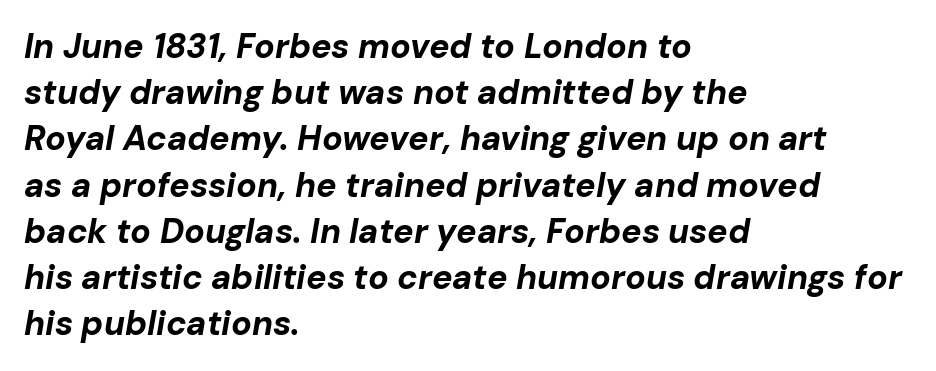
These lines are rendered in a variable-pitch font. In CSS terms this would be text-align: left. Descender tails drop into unmarked territory. The letters are slanted; this is an italic face. Glyph-to-glyph distance matches everyday printed text. The designer left line spacing at the default.
